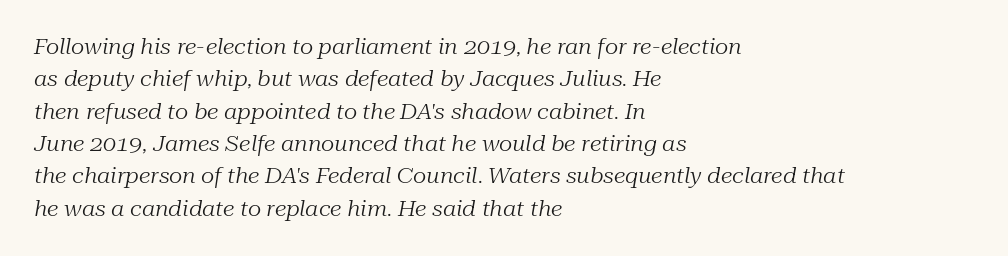
Posture: slanted. The cut favours lightness, reaching ordinary text weight at its darkest. Each word holds together tightly as a unit, with standard inter-letter gaps. The passage shown is not underscored anywhere. Line starts are locked; line ends wander.
